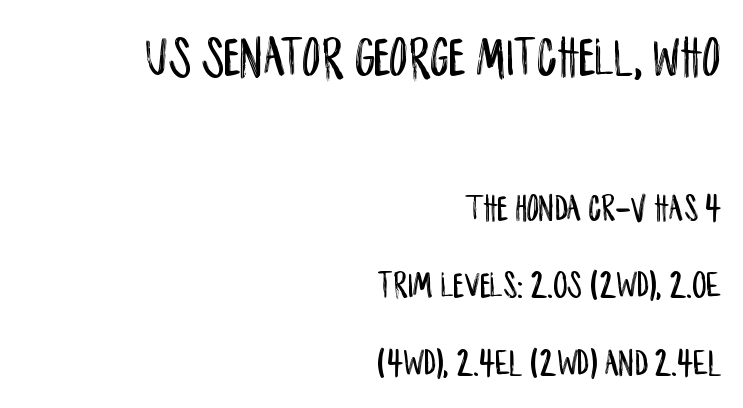
{"serif": "no", "italic": "no", "width": "condensed", "stroke_contrast": "low", "x_height": "large", "monospaced": "no", "underline": "no", "align": "right", "line_spacing": "loose", "line_spacing_ratio": 2.04, "letter_spacing": "normal", "letter_spacing_em": 0.0, "larger_block": "first", "size_ratio": 1.5, "glyph_px": 57}
